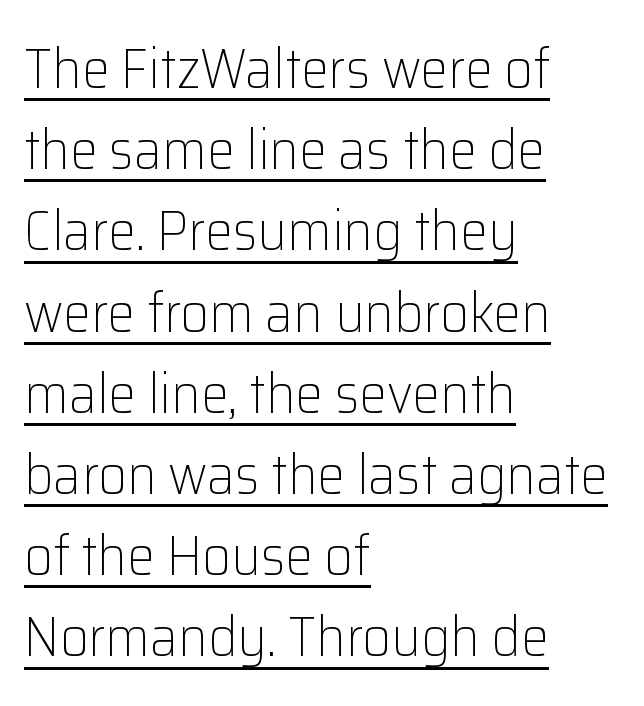
{"serif": "no", "italic": "no", "bold": "no", "weight": "light", "width": "normal", "stroke_contrast": "low", "x_height": "medium", "monospaced": "no", "underline": "yes", "align": "left", "line_spacing": "normal", "line_spacing_ratio": 1.45, "letter_spacing": "normal", "letter_spacing_em": 0.0, "glyph_px": 56}
